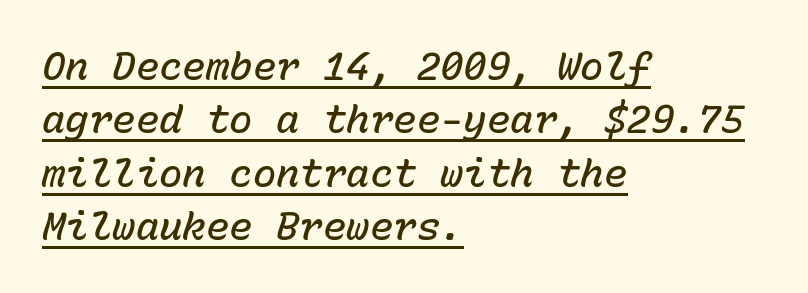
Students, note that the glyphs here touch the page at normal intervals. Looks like someone drew a line under every word here. You could count columns in this text — the font is strictly monospaced. The strokes are fattened partway — semibold, not bold. The space between consecutive lines is moderate.
